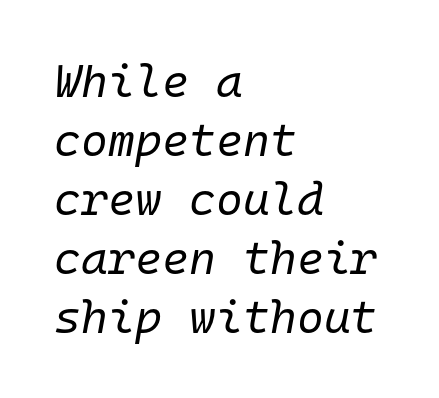
Words float on clear page, feet unadorned. The horizontal fit of the characters is conventional and even. Horizontally, the lines are justified to the leading edge only. The characters are drawn with everyday or finer stroke widths. Looks like terminal output: every glyph gets an equal slot. The vertical gap from one line to the next is medium.
